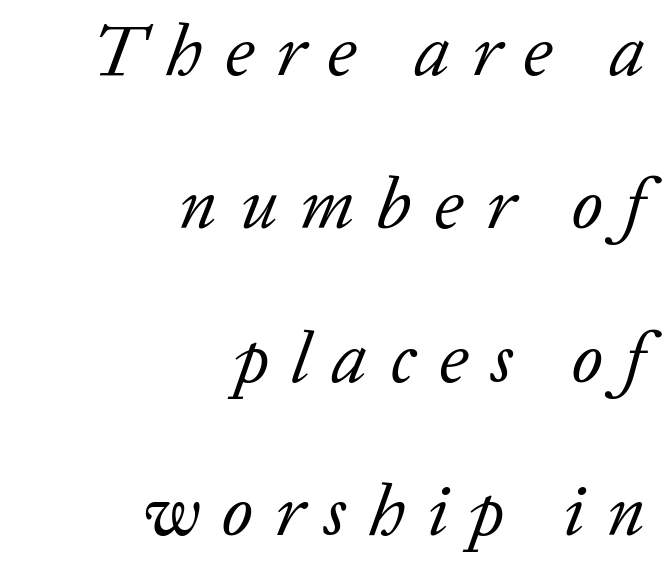
{"serif": "yes", "italic": "yes", "lean": "right", "slant_degrees": 20, "bold": "no", "weight": "regular", "width": "normal", "stroke_contrast": "low", "x_height": "medium", "monospaced": "no", "underline": "no", "align": "right", "line_spacing": "loose", "line_spacing_ratio": 2.13, "letter_spacing": "wide", "letter_spacing_em": 0.31, "glyph_px": 72}
